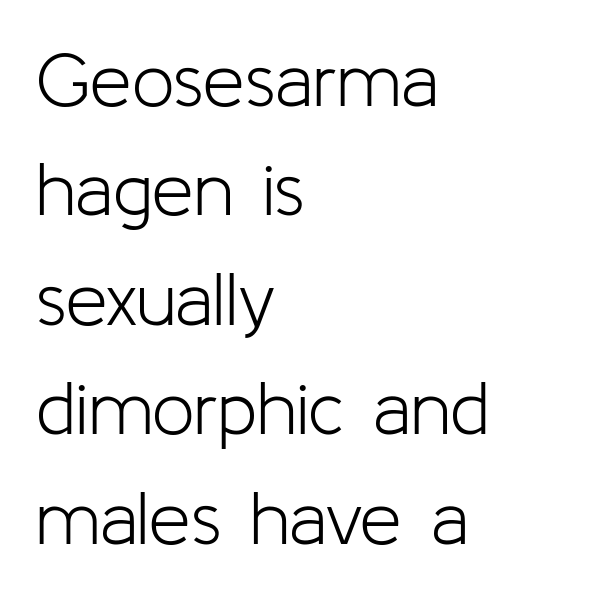
The characters display no serif detailing; their extremities are plain. The face looks like a standard text weight, possibly lighter. Quick note: not italic, upright. Think of a printed novel: that variable character pitch is what you see here.
